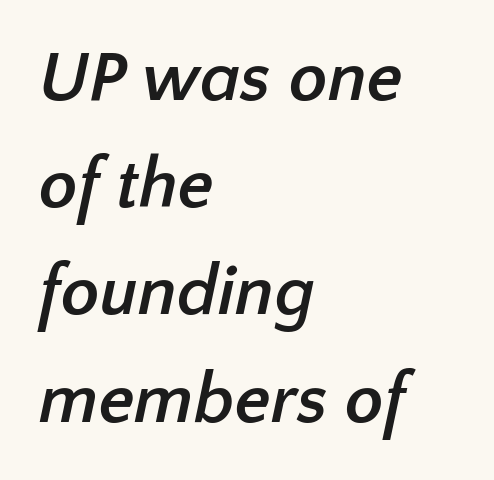
The image shows 71 px semibold sans-serif type; set left-aligned, normal line spacing (1.51x), normal letter spacing, not underlined; low stroke contrast and a medium x-height.
